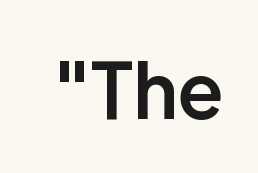
This is sans-serif lettering, the kind often seen on screens and signage. The passage shown is semibold, sitting just below true bold. Varying glyph widths throughout — classic text-font behaviour. Underline: absent.
